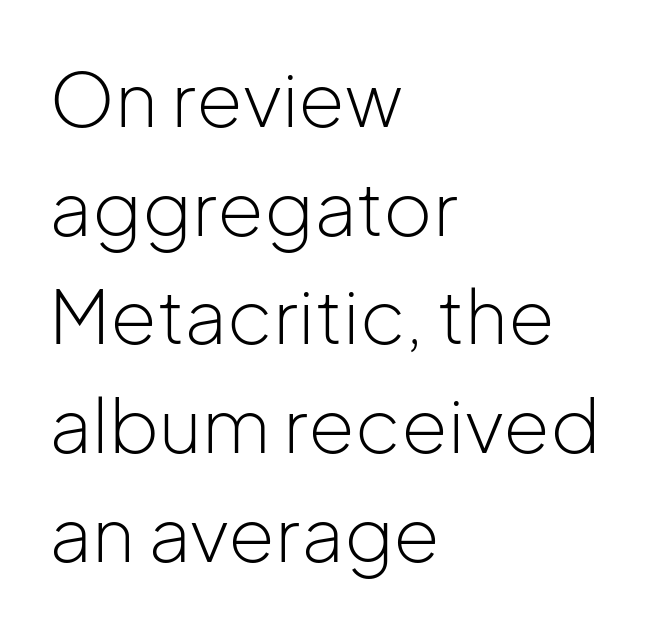
Q: Is the text bold? A: No.
Q: Is the text italic (slanted)? A: No, it is upright.
Q: Is the typeface a serif or a sans-serif typeface? A: Sans-serif.
Q: Is the text underlined? A: No.
Q: How is the paragraph aligned? A: Left-aligned.
Q: Is the spacing between letters normal or unusually wide? A: Normal.
Q: Is the spacing between lines tight, normal or loose? A: Normal.
Q: Width (condensed, normal, or wide)? A: Normal.
Q: Stroke contrast? A: Low.
Q: x-height? A: Medium.
Q: Monospaced? A: No.
